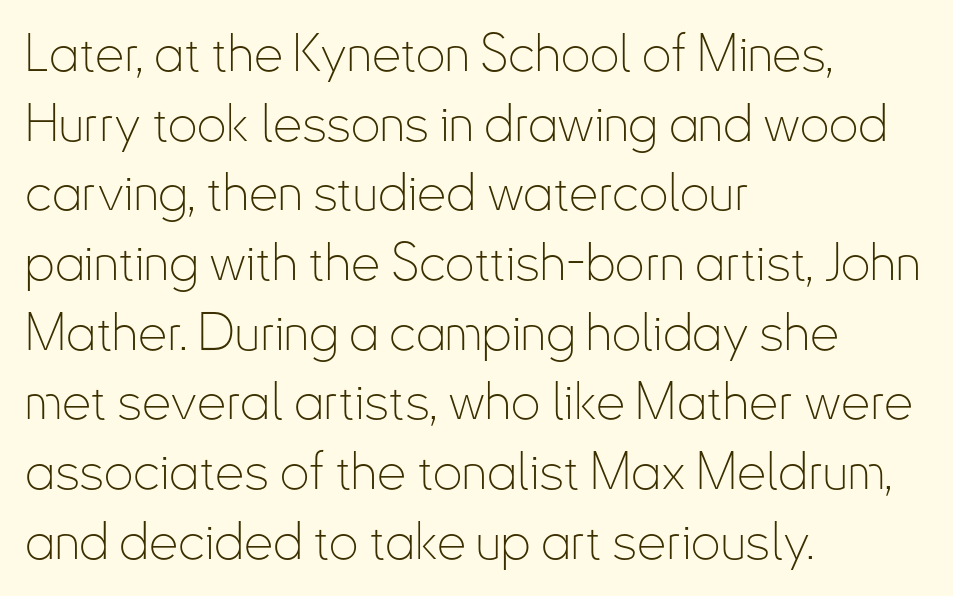
{"serif": "no", "italic": "no", "bold": "no", "weight": "thin", "width": "condensed", "stroke_contrast": "low", "x_height": "small", "monospaced": "no", "underline": "no", "align": "left", "line_spacing": "normal", "line_spacing_ratio": 1.34, "letter_spacing": "normal", "letter_spacing_em": 0.0, "glyph_px": 52}
